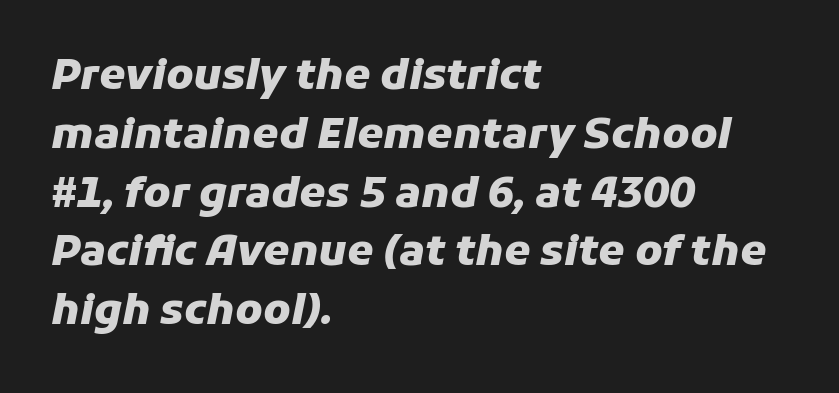
The image shows 42 px heavy type, italic (leaning right); set left-aligned, normal line spacing (1.4x), normal letter spacing, not underlined; low stroke contrast and a medium x-height.
